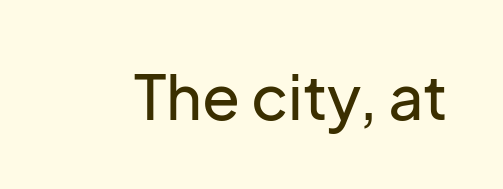
{"serif": "no", "italic": "no", "width": "normal", "stroke_contrast": "low", "x_height": "medium", "monospaced": "no", "underline": "no", "letter_spacing": "normal", "letter_spacing_em": 0.0, "glyph_px": 62}
